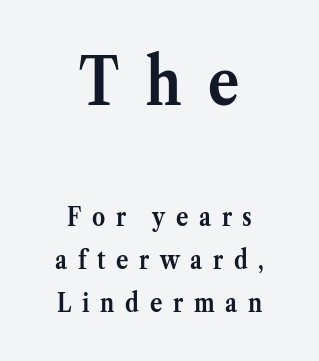
The image shows 65 px semibold serif type, upright; set centered, normal line spacing (1.65x), unusually wide letter spacing (+0.41 em), not underlined; the first (top) block is 2.5x larger; medium stroke contrast and a medium x-height.
